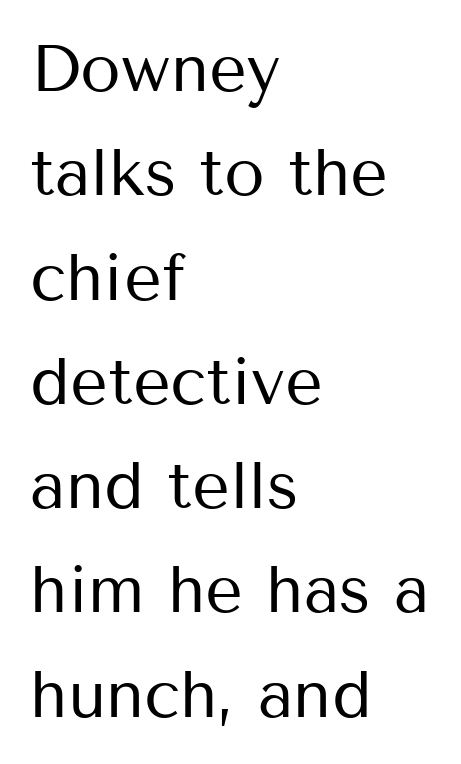
{"serif": "no", "italic": "no", "bold": "no", "weight": "regular", "width": "normal", "stroke_contrast": "medium", "x_height": "medium", "monospaced": "no", "underline": "no", "align": "left", "line_spacing": "normal", "line_spacing_ratio": 1.58, "letter_spacing": "normal", "letter_spacing_em": 0.0, "glyph_px": 66}
